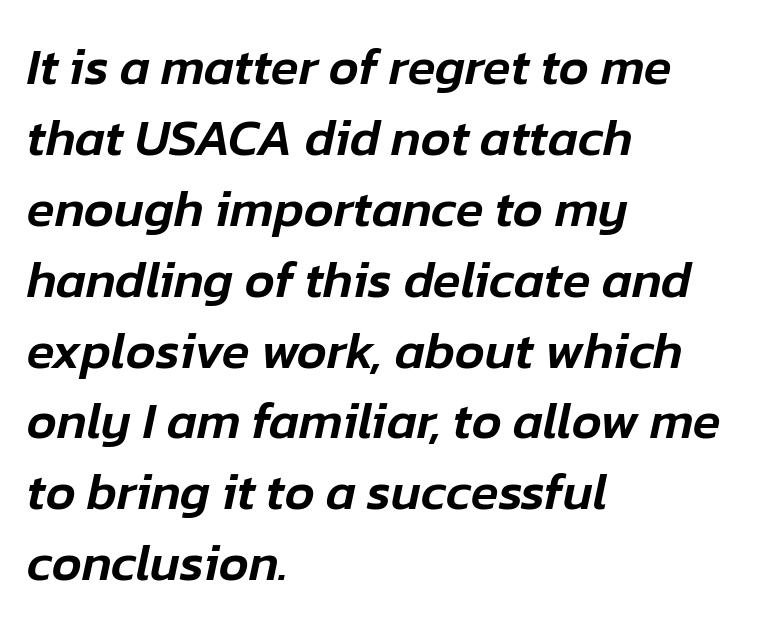
{"italic": "yes", "lean": "right", "slant_degrees": 12, "width": "normal", "stroke_contrast": "low", "x_height": "medium", "monospaced": "no", "underline": "no", "align": "left", "line_spacing": "normal", "line_spacing_ratio": 1.39, "letter_spacing": "normal", "letter_spacing_em": 0.0, "glyph_px": 51}
